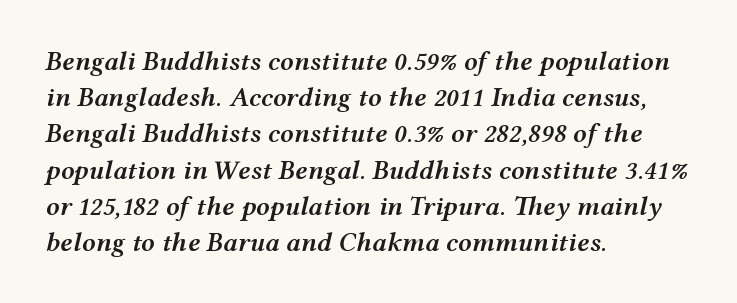
Compared with a centered layout, this one pins lines to the left instead. If you measured baseline to baseline, you'd find a middling distance. Its strokes are somewhat broadened, the hallmark of semibold type. The strip under each line holds only bare page.
